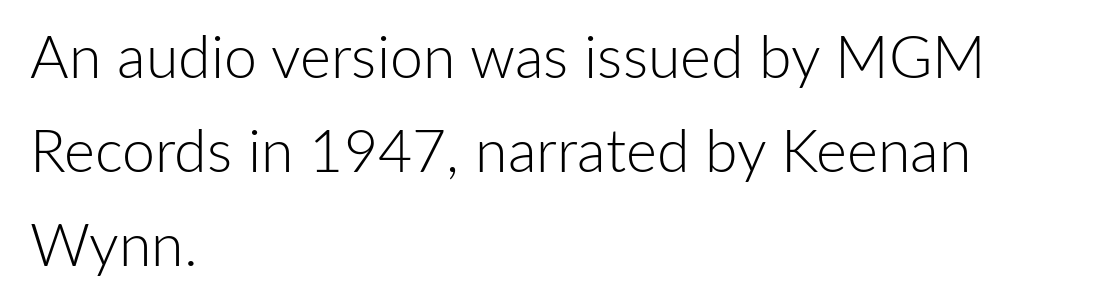
Q: Is the text bold? A: No.
Q: Is the text italic (slanted)? A: No, it is upright.
Q: Is the typeface a serif or a sans-serif typeface? A: Sans-serif.
Q: Is the text underlined? A: No.
Q: How is the paragraph aligned? A: Left-aligned.
Q: Is the spacing between letters normal or unusually wide? A: Normal.
Q: Is the spacing between lines tight, normal or loose? A: Normal.
Q: Width (condensed, normal, or wide)? A: Normal.
Q: Stroke contrast? A: Low.
Q: x-height? A: Medium.
Q: Monospaced? A: No.
